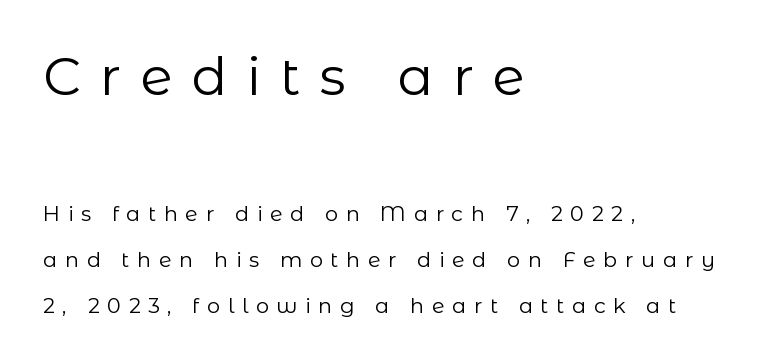
Q: Is the text bold? A: No.
Q: Is the text italic (slanted)? A: No, it is upright.
Q: Is the typeface a serif or a sans-serif typeface? A: Sans-serif.
Q: Is the text underlined? A: No.
Q: How is the paragraph aligned? A: Left-aligned.
Q: Is the spacing between letters normal or unusually wide? A: Unusually wide.
Q: Is the spacing between lines tight, normal or loose? A: Loose.
Q: Which block of text is set in a larger size, the first (top) or the second (bottom)? A: The first (top) one.
Q: Width (condensed, normal, or wide)? A: Normal.
Q: Stroke contrast? A: Low.
Q: x-height? A: Medium.
Q: Monospaced? A: No.
